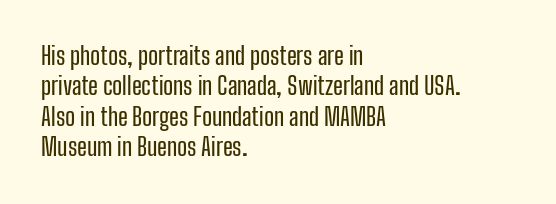
{"italic": "no", "underline": "no", "align": "left", "line_spacing": "normal", "line_spacing_ratio": 1.27, "letter_spacing": "normal", "letter_spacing_em": 0.0, "glyph_px": 24}
